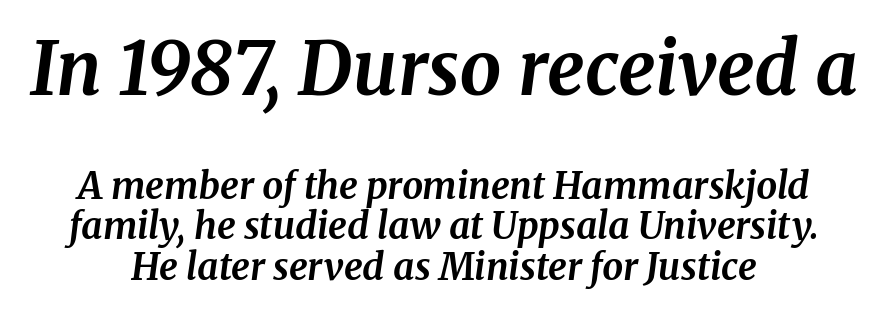
Default kerning and tracking; the words read as compact shapes. What kind of face is this? One with serifs. The font's italic variant was chosen for this text. Plenty of ink on the page — the face is bold. Each row of text sits above clean, open space.
